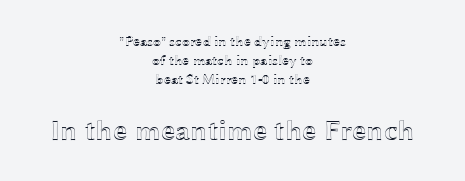
The image shows 29 px wide type, upright; set centered, normal line spacing (1.37x), normal letter spacing, not underlined; the second (bottom) block is 2.07x larger; a medium x-height.
